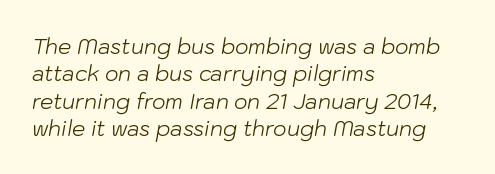
{"italic": "yes", "lean": "right", "slant_degrees": 10, "bold": "no", "underline": "no", "align": "left", "line_spacing": "normal", "line_spacing_ratio": 1.3, "letter_spacing": "normal", "letter_spacing_em": 0.0, "glyph_px": 21}
